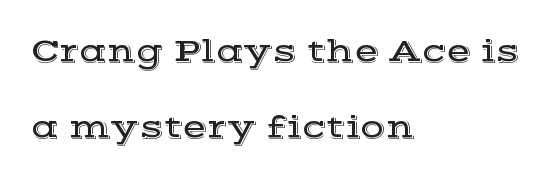
Q: Is the text italic (slanted)? A: No, it is upright.
Q: Is the typeface a serif or a sans-serif typeface? A: Serif.
Q: Is the text underlined? A: No.
Q: How is the paragraph aligned? A: Left-aligned.
Q: Is the spacing between letters normal or unusually wide? A: Normal.
Q: Is the spacing between lines tight, normal or loose? A: Loose.
Q: Width (condensed, normal, or wide)? A: Wide.
Q: x-height? A: Medium.
Q: Monospaced? A: No.
